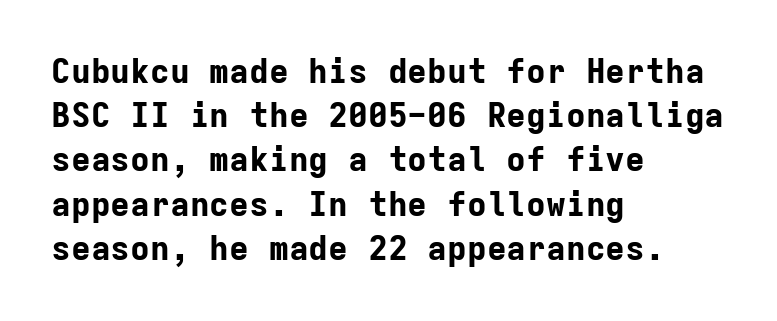
Q: Is the text bold? A: Yes.
Q: Is the text italic (slanted)? A: No, it is upright.
Q: Is the typeface a serif or a sans-serif typeface? A: Sans-serif.
Q: Is the text underlined? A: No.
Q: How is the paragraph aligned? A: Left-aligned.
Q: Is the spacing between letters normal or unusually wide? A: Normal.
Q: Is the spacing between lines tight, normal or loose? A: Normal.
Q: Width (condensed, normal, or wide)? A: Normal.
Q: Stroke contrast? A: Low.
Q: x-height? A: Medium.
Q: Monospaced? A: Yes.
